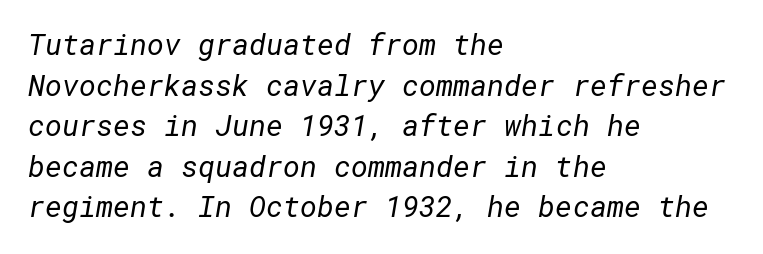
{"serif": "no", "bold": "no", "weight": "regular", "width": "normal", "stroke_contrast": "low", "x_height": "medium", "underline": "no", "align": "left", "line_spacing": "normal", "line_spacing_ratio": 1.4, "letter_spacing": "normal", "letter_spacing_em": 0.0, "glyph_px": 29}
